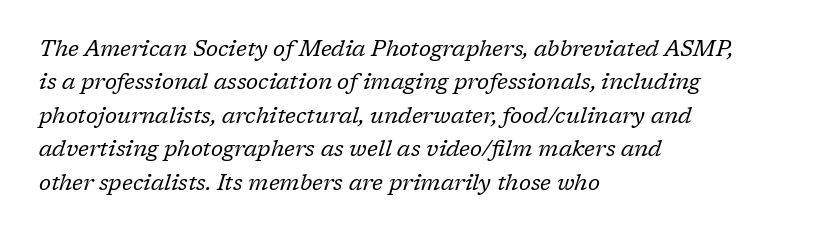
The image shows 22 px text type, italic (leaning right); set left-aligned, normal line spacing (1.52x), normal letter spacing, not underlined.
